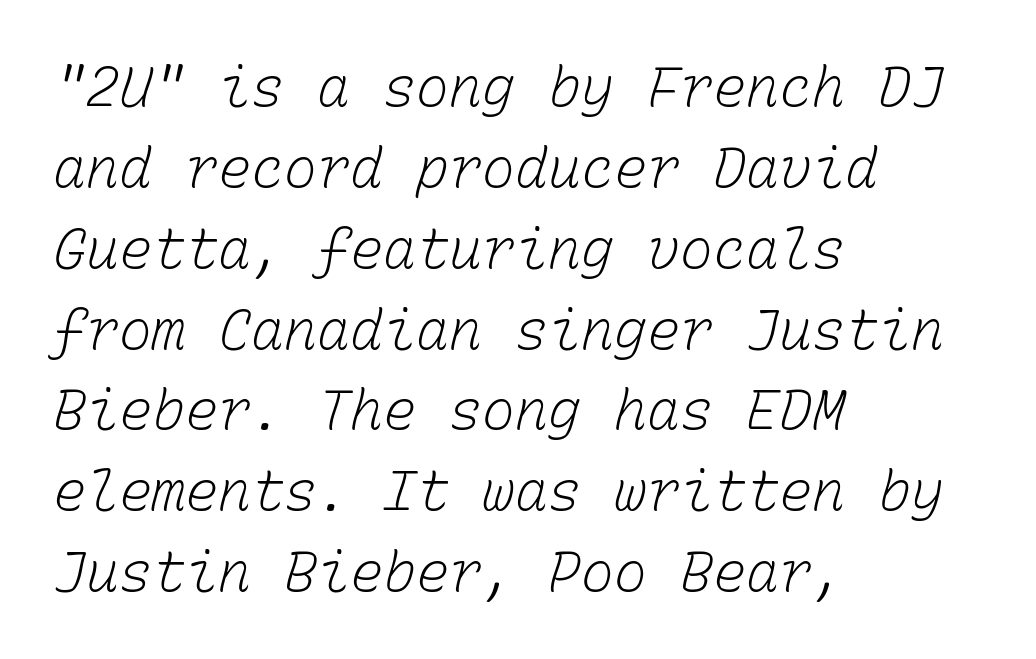
Q: Is the text bold? A: No.
Q: Is the text underlined? A: No.
Q: How is the paragraph aligned? A: Left-aligned.
Q: Is the spacing between letters normal or unusually wide? A: Normal.
Q: Is the spacing between lines tight, normal or loose? A: Normal.
Q: Width (condensed, normal, or wide)? A: Normal.
Q: Stroke contrast? A: Low.
Q: x-height? A: Medium.
Q: Monospaced? A: Yes.
